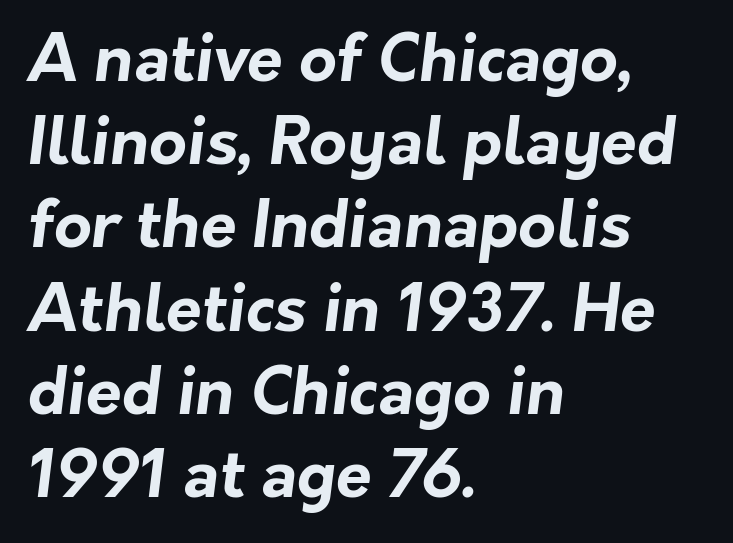
Baseline-to-baseline distance is the conventional proportion of letter height. These lines are set flush left with a ragged right edge. The baseline area is clear. Unlike a traditional serif, this face leaves its strokes unadorned.
